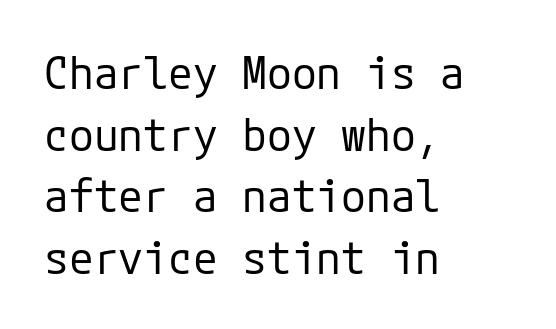
The image shows 45 px regular-weight sans-serif type, upright; set left-aligned, normal line spacing (1.37x), normal letter spacing, not underlined; low stroke contrast and a medium x-height.
